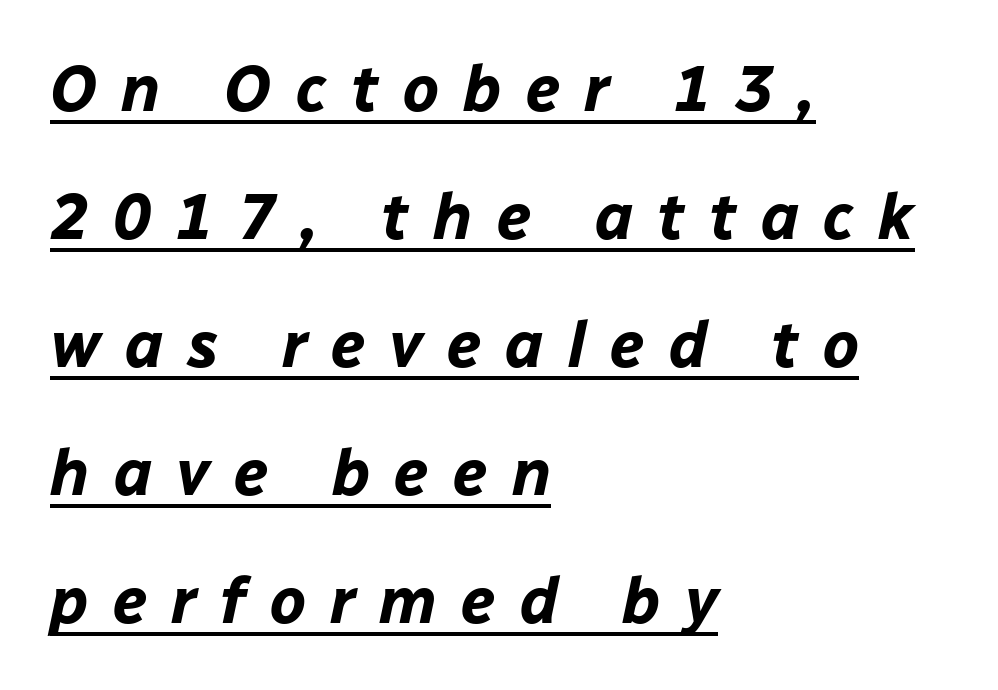
The image shows 64 px bold type, italic (leaning right); set left-aligned, loose line spacing (2.0x), unusually wide letter spacing (+0.38 em), underlined; low stroke contrast and a medium x-height.
